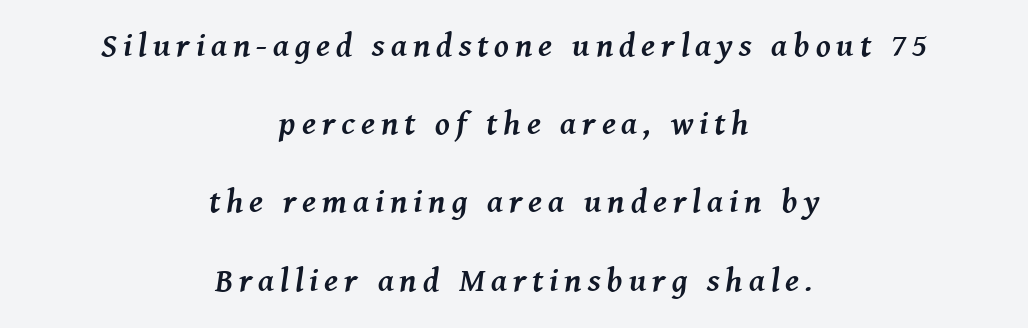
Q: Is the text bold? A: Yes.
Q: Is the text italic (slanted)? A: Yes, it leans right by about 8 degrees.
Q: Is the typeface a serif or a sans-serif typeface? A: Serif.
Q: Is the text underlined? A: No.
Q: How is the paragraph aligned? A: Centered.
Q: Is the spacing between lines tight, normal or loose? A: Loose.
Q: Width (condensed, normal, or wide)? A: Normal.
Q: Stroke contrast? A: Medium.
Q: x-height? A: Medium.
Q: Monospaced? A: No.
